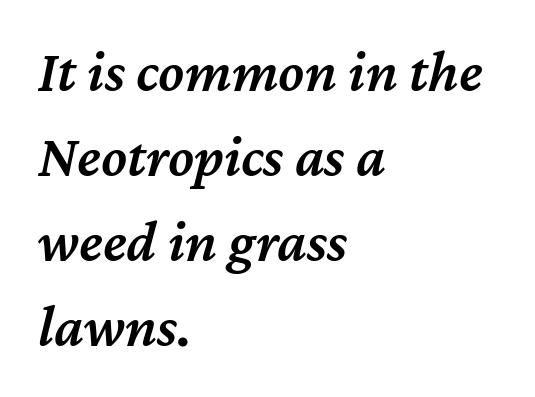
The image shows 59 px semibold type, italic (leaning right); set left-aligned, normal line spacing (1.44x), normal letter spacing, not underlined; medium stroke contrast and a medium x-height.
